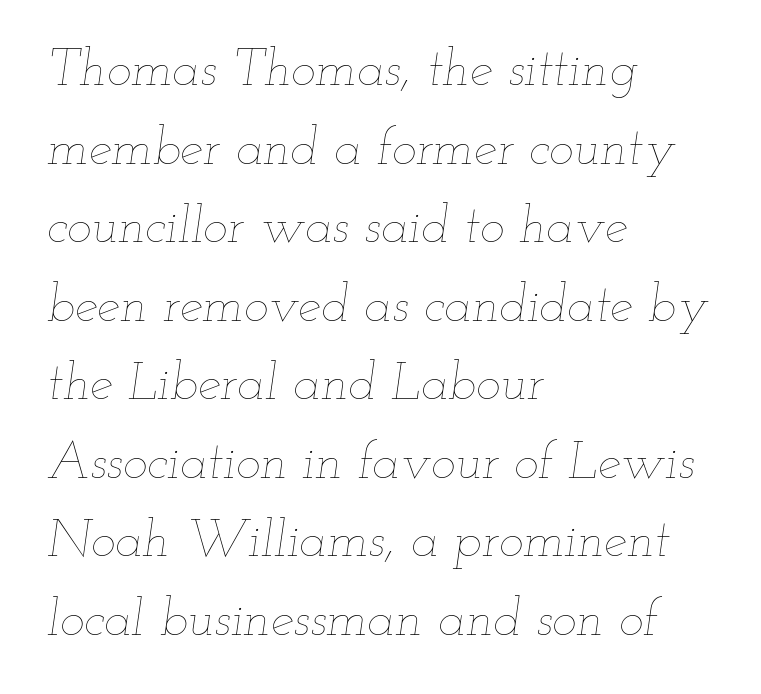
The image shows 52 px thin, wide type, italic (leaning right); set left-aligned, normal line spacing (1.51x), normal letter spacing, not underlined; low stroke contrast and a small x-height.
